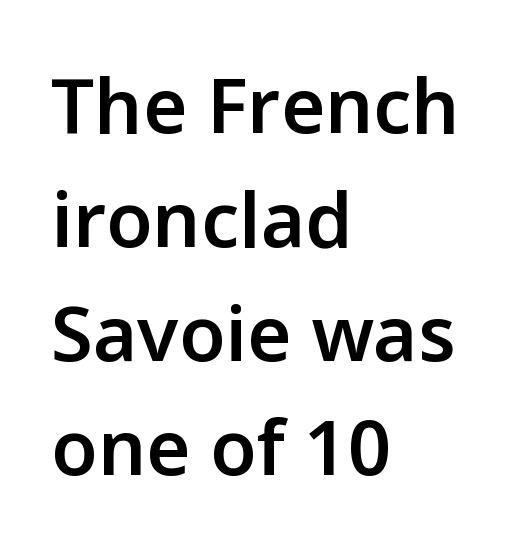
The image shows 76 px semibold sans-serif type, upright; set left-aligned, normal line spacing (1.5x), normal letter spacing, not underlined; low stroke contrast and a medium x-height.
